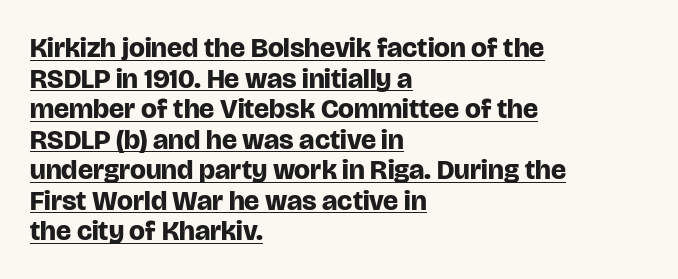
The image shows 28 px bold sans-serif type, upright; set left-aligned, tight line spacing (1.09x), normal letter spacing, underlined; low stroke contrast and a large x-height.
